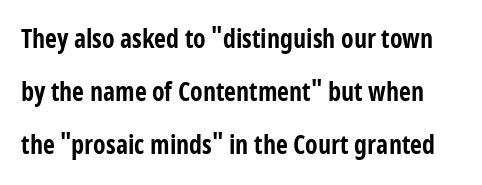
{"italic": "no", "bold": "yes", "underline": "no", "line_spacing": "loose", "line_spacing_ratio": 2.04, "letter_spacing": "normal", "letter_spacing_em": 0.0, "glyph_px": 26}
